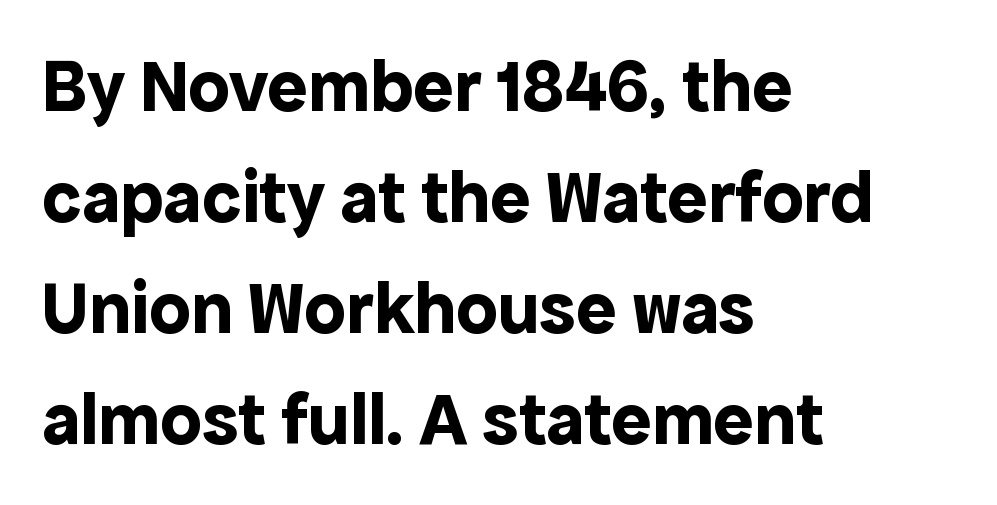
Q: Is the text bold? A: Yes.
Q: Is the text italic (slanted)? A: No, it is upright.
Q: Is the typeface a serif or a sans-serif typeface? A: Sans-serif.
Q: Is the text underlined? A: No.
Q: How is the paragraph aligned? A: Left-aligned.
Q: Is the spacing between letters normal or unusually wide? A: Normal.
Q: Is the spacing between lines tight, normal or loose? A: Normal.
Q: Width (condensed, normal, or wide)? A: Normal.
Q: x-height? A: Medium.
Q: Monospaced? A: No.
